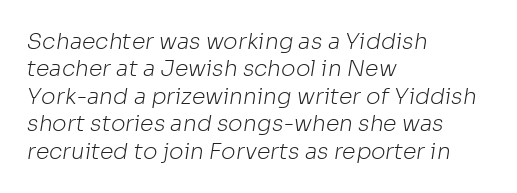
The image shows 22 px text type; set left-aligned, normal line spacing (1.25x), normal letter spacing, not underlined.
